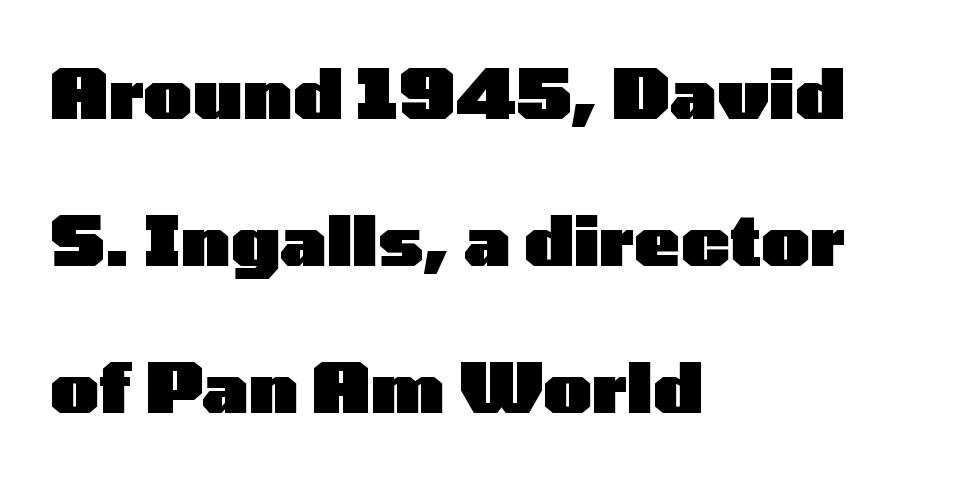
{"serif": "no", "italic": "no", "bold": "yes", "weight": "heavy", "width": "wide", "stroke_contrast": "low", "x_height": "medium", "monospaced": "no", "underline": "no", "align": "left", "line_spacing": "loose", "line_spacing_ratio": 2.13, "letter_spacing": "normal", "letter_spacing_em": 0.0, "glyph_px": 69}
